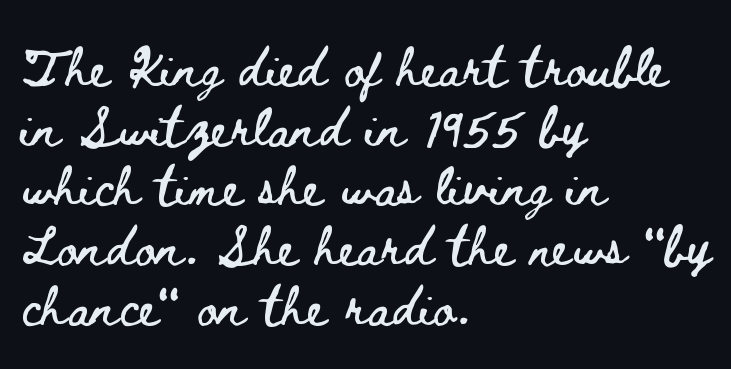
The image shows 39 px wide type; set left-aligned, normal line spacing (1.53x), normal letter spacing, not underlined; low stroke contrast and a small x-height.
